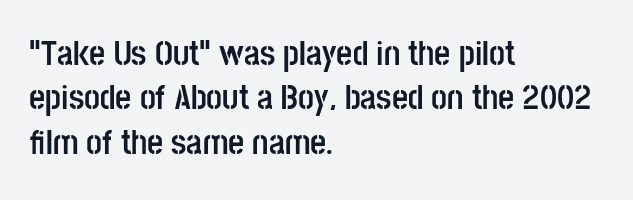
{"serif": "no", "italic": "no", "bold": "yes", "weight": "semibold", "width": "condensed", "stroke_contrast": "low", "x_height": "large", "monospaced": "no", "underline": "no", "align": "left", "line_spacing": "normal", "line_spacing_ratio": 1.27, "letter_spacing": "normal", "letter_spacing_em": 0.0, "glyph_px": 35}
